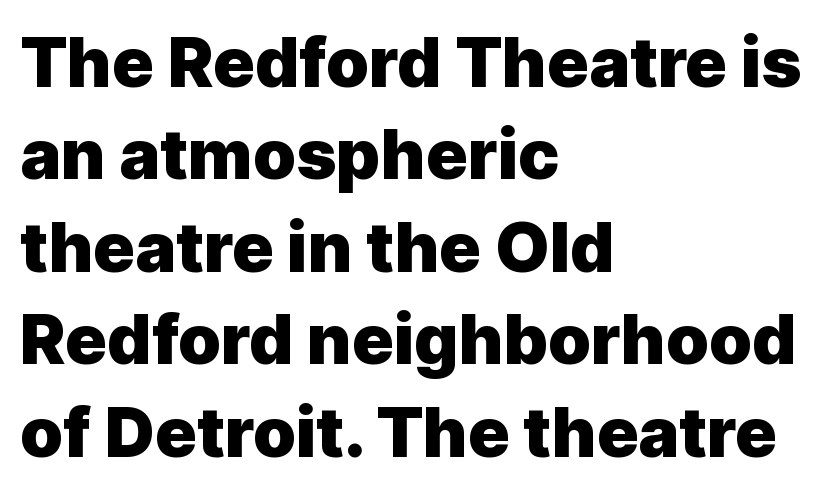
If you drew a line through each stem, it would be perfectly vertical. The passage shown is not underscored anywhere. A sans-serif font was chosen for this passage. These lines are rendered in a variable-pitch font. Caption: standard tracking, unaltered. Honestly, the row spacing looks completely unremarkable.
